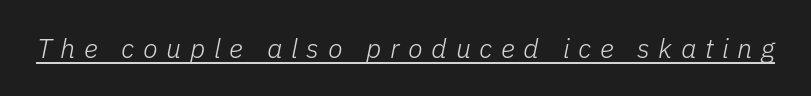
{"italic": "yes", "lean": "right", "slant_degrees": 11, "bold": "no", "underline": "yes", "letter_spacing": "wide", "letter_spacing_em": 0.32, "glyph_px": 27}
